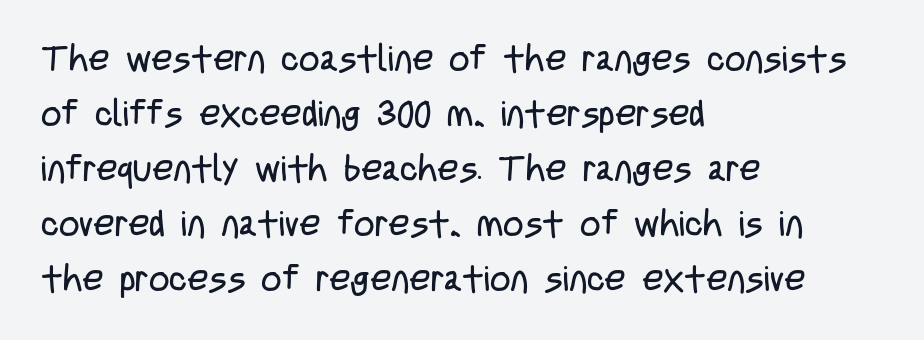
Q: Is the text bold? A: No.
Q: Is the text italic (slanted)? A: No, it is upright.
Q: Is the typeface a serif or a sans-serif typeface? A: Sans-serif.
Q: Is the text underlined? A: No.
Q: How is the paragraph aligned? A: Left-aligned.
Q: Is the spacing between letters normal or unusually wide? A: Normal.
Q: Is the spacing between lines tight, normal or loose? A: Normal.
Q: Width (condensed, normal, or wide)? A: Condensed.
Q: Stroke contrast? A: Low.
Q: x-height? A: Large.
Q: Monospaced? A: No.
